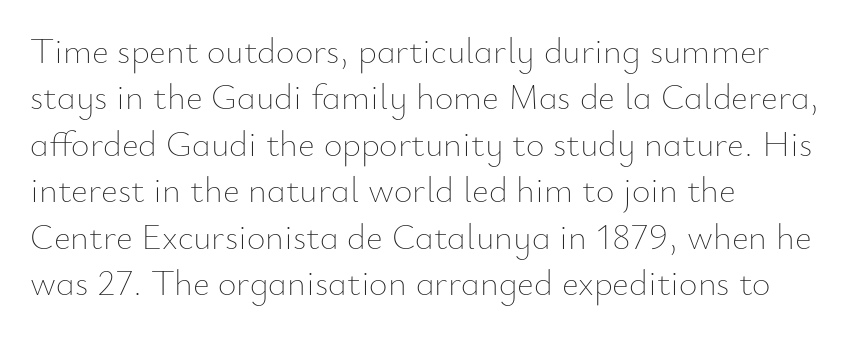
The image shows 36 px thin type, upright; set left-aligned, normal line spacing (1.29x), normal letter spacing, not underlined; low stroke contrast and a small x-height.
